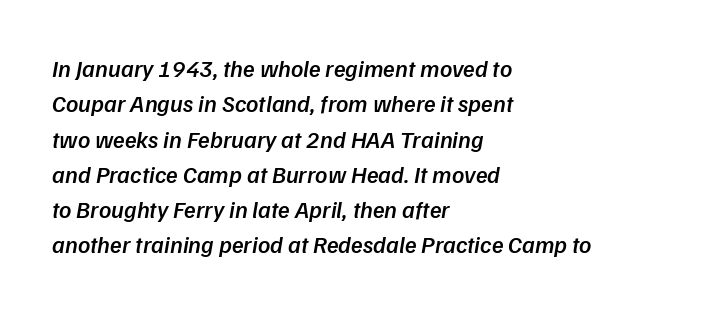
The image shows 24 px text type; set left-aligned, normal line spacing (1.47x), normal letter spacing, not underlined.
